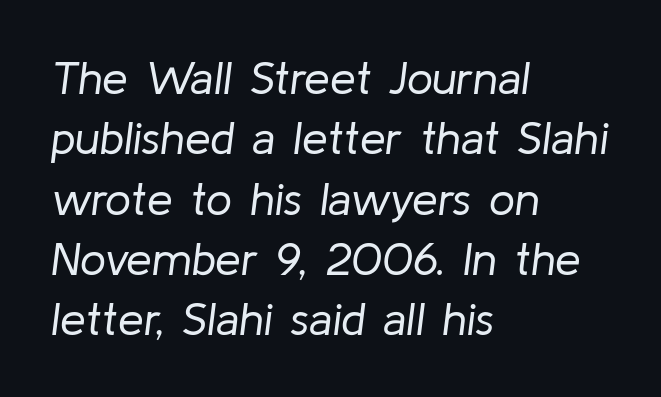
Q: Is the text bold? A: No.
Q: Is the text italic (slanted)? A: Yes, it leans right by about 8 degrees.
Q: Is the text underlined? A: No.
Q: How is the paragraph aligned? A: Left-aligned.
Q: Is the spacing between letters normal or unusually wide? A: Normal.
Q: Is the spacing between lines tight, normal or loose? A: Normal.
Q: Width (condensed, normal, or wide)? A: Normal.
Q: Stroke contrast? A: Low.
Q: x-height? A: Medium.
Q: Monospaced? A: No.
